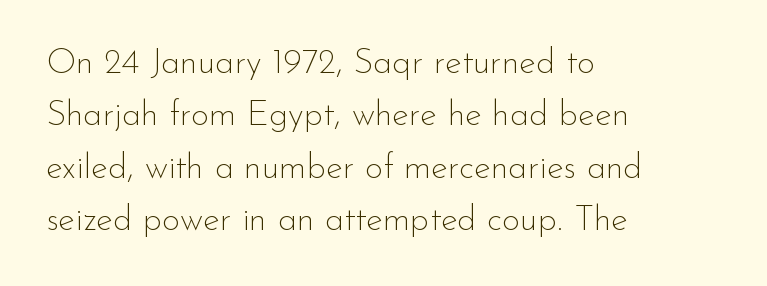
{"serif": "no", "italic": "no", "bold": "no", "weight": "thin", "width": "normal", "stroke_contrast": "low", "x_height": "small", "monospaced": "no", "underline": "no", "align": "left", "line_spacing": "normal", "line_spacing_ratio": 1.5, "letter_spacing": "normal", "letter_spacing_em": 0.0, "glyph_px": 35}
